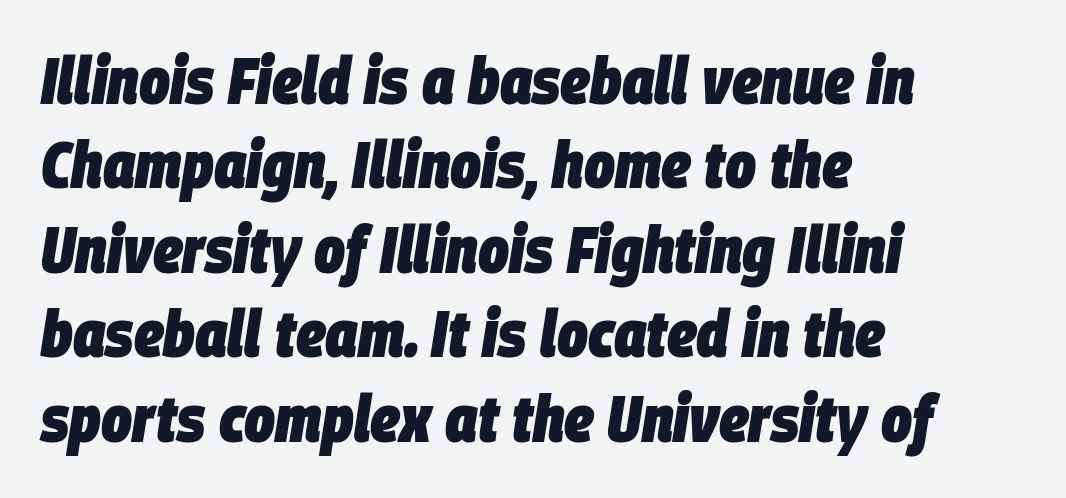
A typesetter would call this proportional, since set widths differ per character. Typographic density is high because the face is bold. Is the type slanted? Yes — the strokes lean at a clear angle. A classic flush-left, rag-right setting is used for this passage. The block of text has a typical density, with ordinary space between rows. This sample uses plain, unmodified letter spacing.
